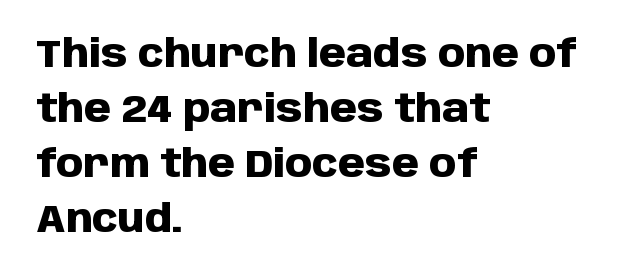
Q: Is the text bold? A: Yes.
Q: Is the text italic (slanted)? A: No, it is upright.
Q: Is the typeface a serif or a sans-serif typeface? A: Sans-serif.
Q: Is the text underlined? A: No.
Q: How is the paragraph aligned? A: Left-aligned.
Q: Is the spacing between letters normal or unusually wide? A: Normal.
Q: Is the spacing between lines tight, normal or loose? A: Normal.
Q: Width (condensed, normal, or wide)? A: Normal.
Q: Stroke contrast? A: Low.
Q: x-height? A: Large.
Q: Monospaced? A: No.
